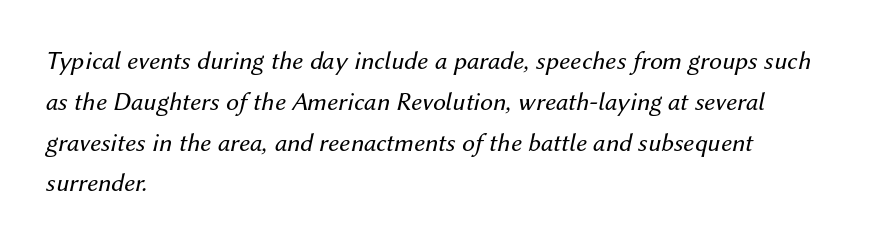
{"italic": "yes", "lean": "right", "slant_degrees": 12, "bold": "no", "underline": "no", "align": "left", "line_spacing": "normal", "line_spacing_ratio": 1.57, "letter_spacing": "normal", "letter_spacing_em": 0.0, "glyph_px": 26}
